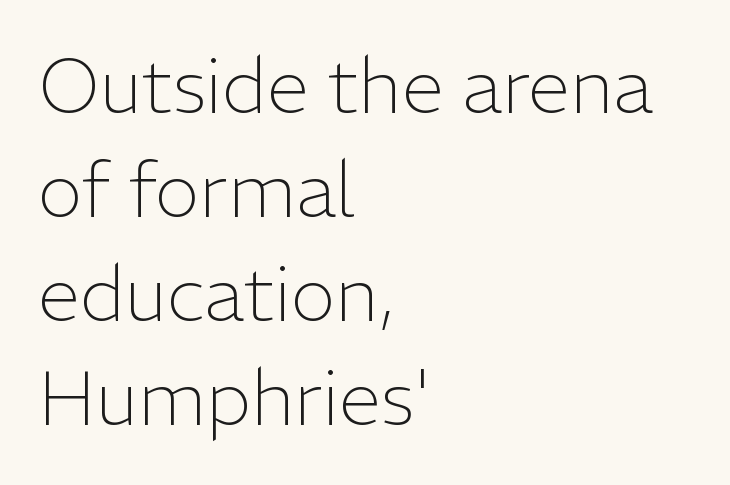
{"serif": "no", "italic": "no", "bold": "no", "weight": "light", "width": "normal", "stroke_contrast": "low", "x_height": "medium", "monospaced": "no", "underline": "no", "align": "left", "line_spacing": "normal", "line_spacing_ratio": 1.37, "letter_spacing": "normal", "letter_spacing_em": 0.0, "glyph_px": 76}
